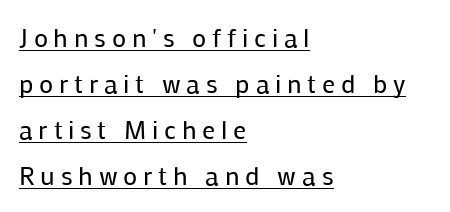
The face used here is rendered with a markedly widened letterfit. Caption: lettering with a line underneath. Every character sits straight up, as roman type does. The ragged edge is on the right, which tells us the setting is flush left. Is the stroke heavy? The answer is a plain regular-or-lighter.
